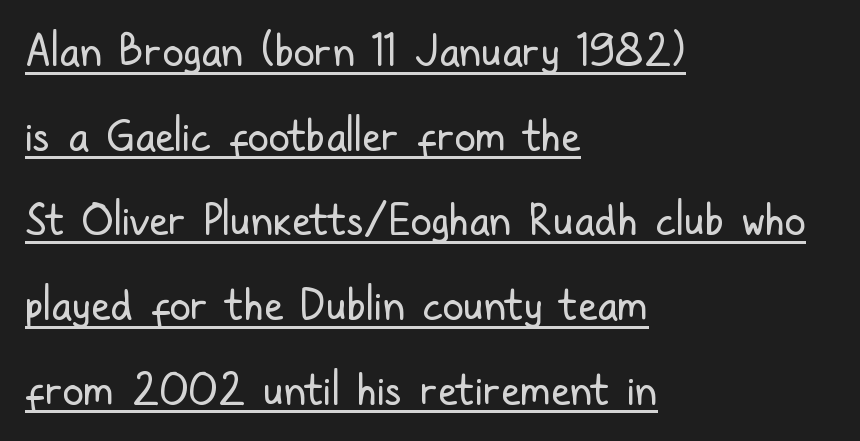
Every row of glyphs begins at an identical x-position on the left. Ink coverage per letter is moderate at most. Is the letter spacing exaggerated? No — it looks like the ordinary default. No italicization has been applied; the sample stays upright. Baseline-to-baseline distance is far greater than the letter height.
